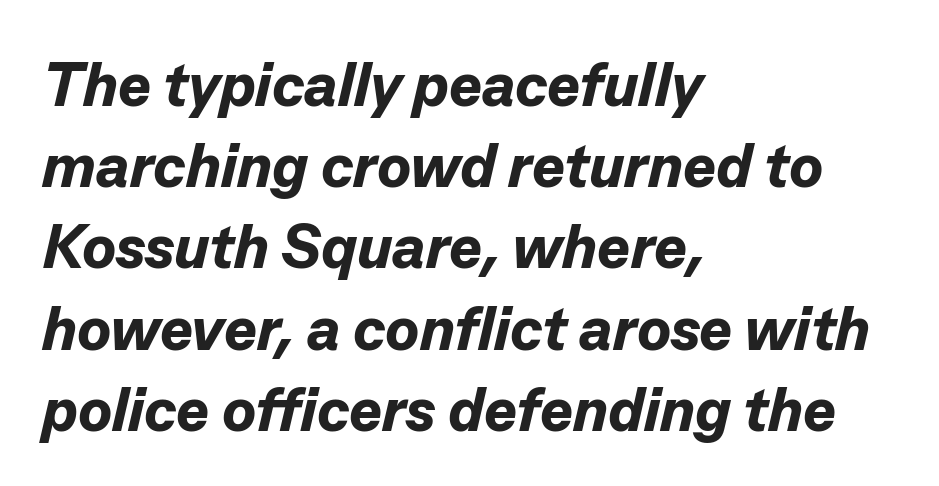
The image shows 62 px bold type, italic (leaning right); set left-aligned, normal line spacing (1.31x), normal letter spacing, not underlined; low stroke contrast and a medium x-height.
